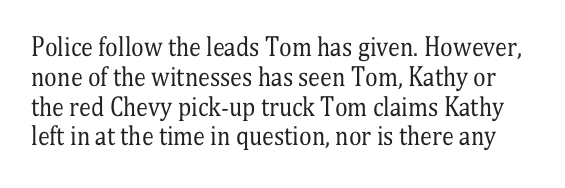
No letter is thick-stroked: the sample isn't bold. Honestly, the letter spacing is just normal — you wouldn't notice it. Each row of text sits above clean, open space. Posture: straight, roman, zero tilt.
